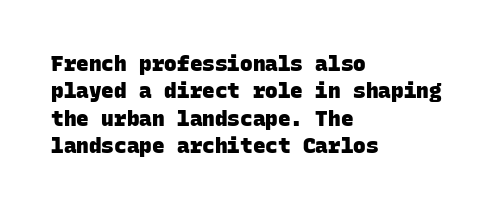
The image shows 21 px bold type; set left-aligned, normal line spacing (1.3x), normal letter spacing, not underlined.
